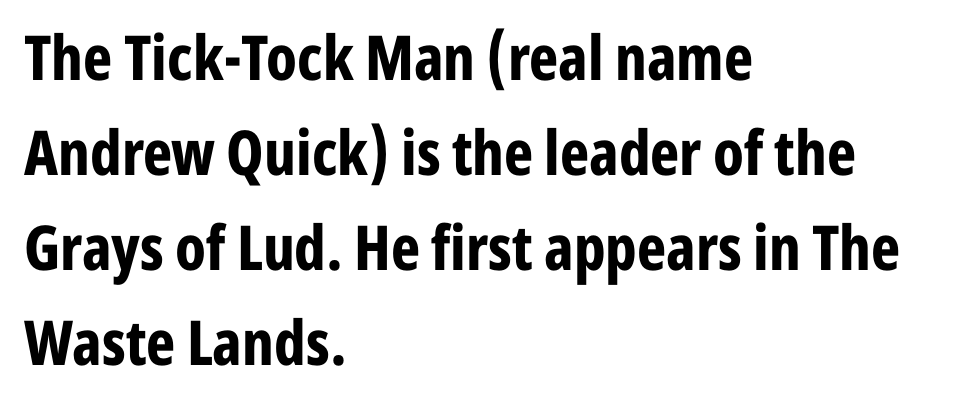
{"serif": "no", "italic": "no", "bold": "yes", "weight": "bold", "width": "condensed", "stroke_contrast": "low", "x_height": "medium", "monospaced": "no", "underline": "no", "align": "left", "line_spacing": "normal", "line_spacing_ratio": 1.53, "letter_spacing": "normal", "letter_spacing_em": 0.0, "glyph_px": 62}
